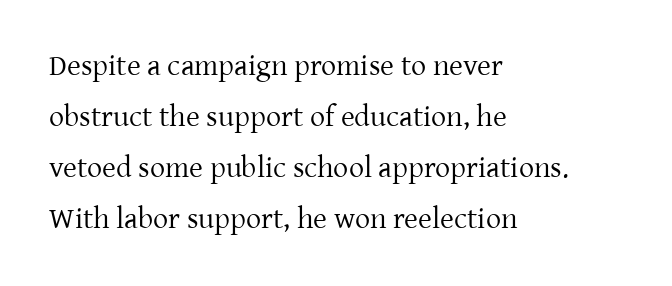
Q: Is the text bold? A: No.
Q: Is the text italic (slanted)? A: No, it is upright.
Q: Is the typeface a serif or a sans-serif typeface? A: Serif.
Q: Is the text underlined? A: No.
Q: How is the paragraph aligned? A: Left-aligned.
Q: Is the spacing between letters normal or unusually wide? A: Normal.
Q: Is the spacing between lines tight, normal or loose? A: Normal.
Q: Width (condensed, normal, or wide)? A: Normal.
Q: Stroke contrast? A: Low.
Q: x-height? A: Medium.
Q: Monospaced? A: No.
